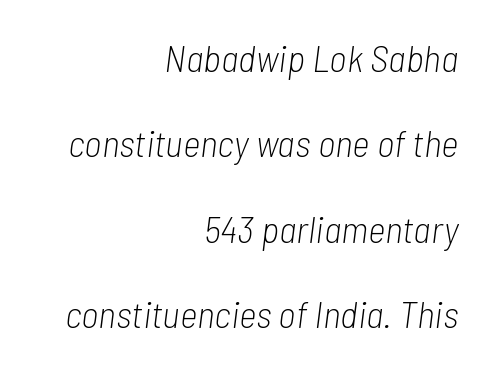
Q: Is the text bold? A: No.
Q: Is the text italic (slanted)? A: Yes, it leans right by about 7 degrees.
Q: Is the text underlined? A: No.
Q: How is the paragraph aligned? A: Right-aligned.
Q: Is the spacing between letters normal or unusually wide? A: Normal.
Q: Is the spacing between lines tight, normal or loose? A: Loose.
Q: Width (condensed, normal, or wide)? A: Condensed.
Q: Stroke contrast? A: Low.
Q: x-height? A: Medium.
Q: Monospaced? A: No.
